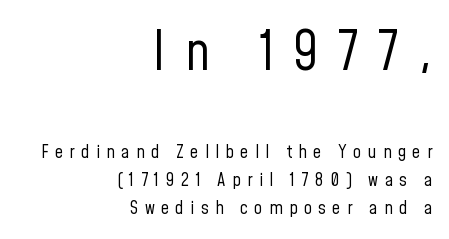
The image shows 53 px regular-weight, condensed sans-serif type, upright; set right-aligned, normal line spacing (1.53x), unusually wide letter spacing (+0.36 em), not underlined; the first (top) block is 2.94x larger; low stroke contrast and a medium x-height.
